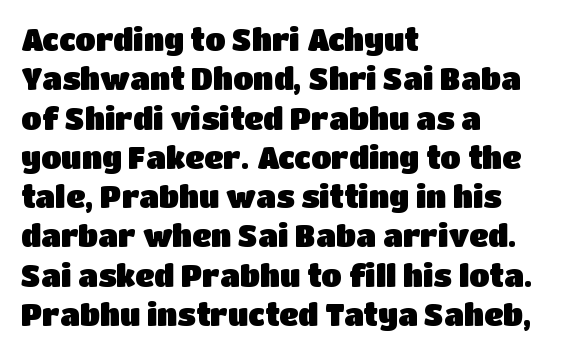
{"serif": "no", "italic": "no", "width": "normal", "stroke_contrast": "low", "x_height": "large", "monospaced": "no", "underline": "no", "align": "left", "line_spacing": "normal", "line_spacing_ratio": 1.31, "letter_spacing": "normal", "letter_spacing_em": 0.0, "glyph_px": 30}
